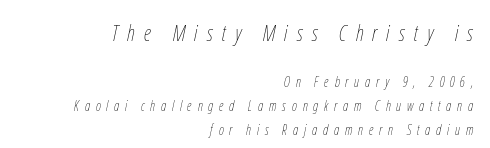
Stems and bowls with no extra thickness — not bold. A student would call this right alignment; a typographer would say flush right, rag left. The typography opts for an oblique posture over an upright one. The glyphs are unaccompanied by any horizontal stroke below them. Between these two stacked blocks, the higher one wins on size. Each new line begins a customary step beneath the previous one.
